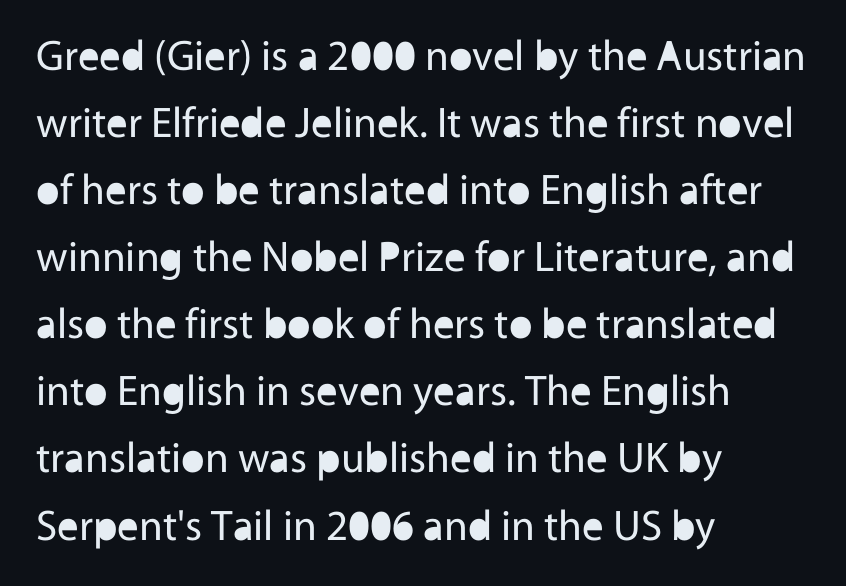
Descenders hang freely into open space. Glyph-to-glyph distance matches everyday printed text. Leading: standard. Summary of weight: not heavy and not bold.
